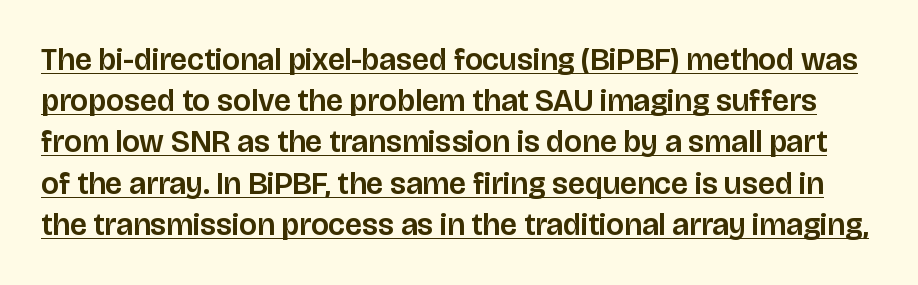
The image shows 31 px sans-serif type, upright; set normal line spacing (1.33x), normal letter spacing, underlined; low stroke contrast and a large x-height.
